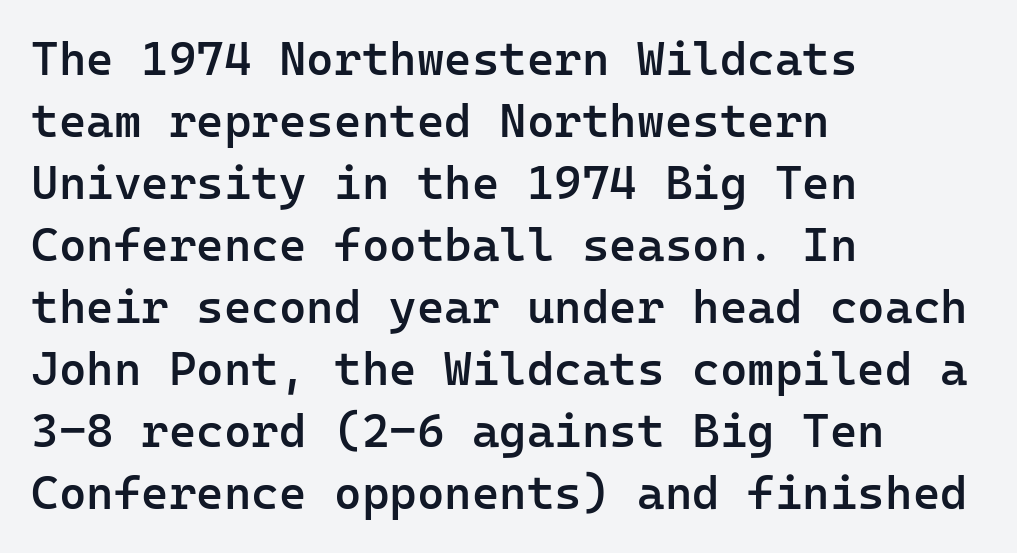
{"serif": "no", "italic": "no", "bold": "semi", "weight": "semibold", "width": "normal", "stroke_contrast": "low", "x_height": "medium", "monospaced": "yes", "underline": "no", "align": "left", "line_spacing": "normal", "line_spacing_ratio": 1.32, "letter_spacing": "normal", "letter_spacing_em": 0.0, "glyph_px": 47}
